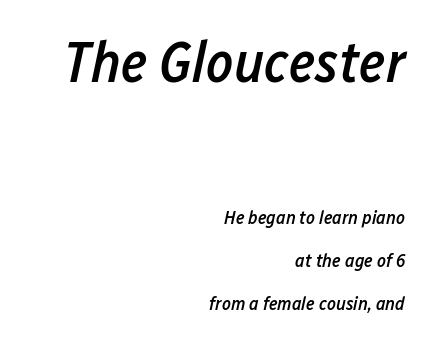
{"italic": "yes", "lean": "right", "slant_degrees": 12, "bold": "semi", "weight": "semibold", "width": "condensed", "stroke_contrast": "low", "x_height": "medium", "monospaced": "no", "underline": "no", "align": "right", "line_spacing": "loose", "line_spacing_ratio": 2.28, "letter_spacing": "normal", "letter_spacing_em": 0.0, "larger_block": "first", "size_ratio": 3.05, "glyph_px": 58}
